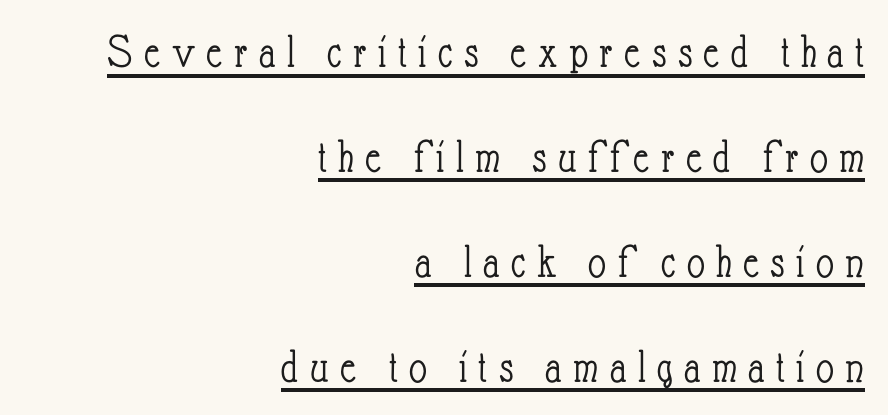
Q: Is the text bold? A: No.
Q: Is the text italic (slanted)? A: No, it is upright.
Q: Is the text underlined? A: Yes.
Q: How is the paragraph aligned? A: Right-aligned.
Q: Is the spacing between letters normal or unusually wide? A: Unusually wide.
Q: Is the spacing between lines tight, normal or loose? A: Loose.
Q: Width (condensed, normal, or wide)? A: Condensed.
Q: Stroke contrast? A: Low.
Q: x-height? A: Small.
Q: Monospaced? A: No.
